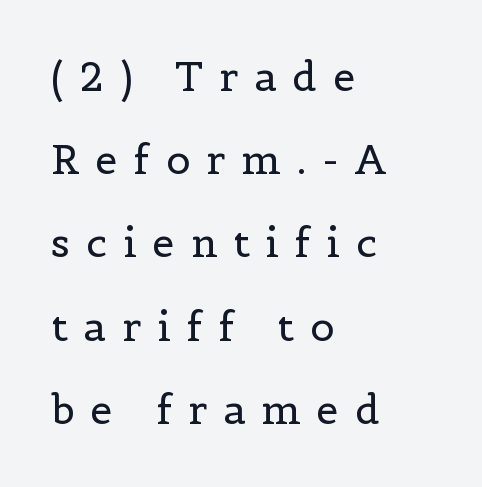
The image shows 40 px regular-weight serif type, upright; set left-aligned, loose line spacing (2.08x), unusually wide letter spacing (+0.4 em), not underlined; a medium x-height.
